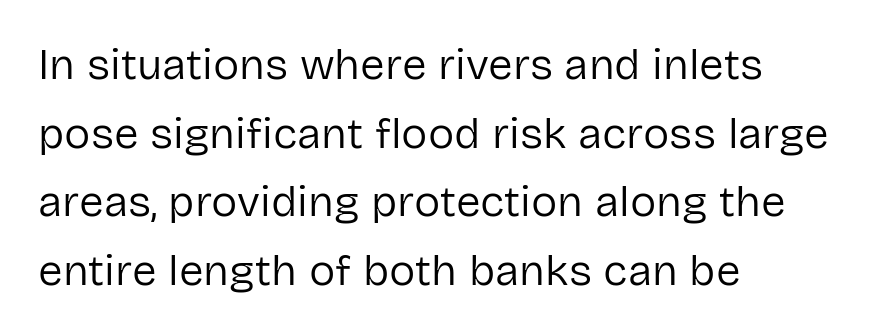
{"serif": "no", "italic": "no", "bold": "no", "weight": "regular", "width": "normal", "stroke_contrast": "low", "x_height": "medium", "monospaced": "no", "underline": "no", "align": "left", "line_spacing": "normal", "line_spacing_ratio": 1.56, "letter_spacing": "normal", "letter_spacing_em": 0.0, "glyph_px": 44}
